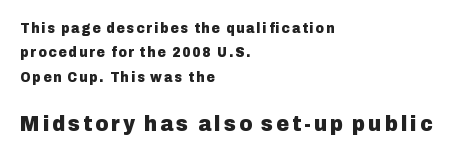
{"italic": "no", "bold": "yes", "underline": "no", "align": "left", "line_spacing_ratio": 1.74, "larger_block": "second", "size_ratio": 1.57, "glyph_px": 22}
